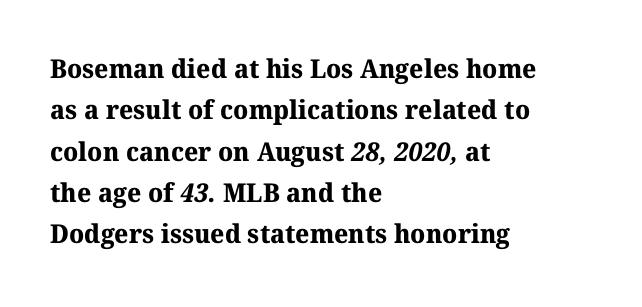
{"bold": "yes", "underline": "no", "align": "left", "line_spacing": "normal", "line_spacing_ratio": 1.59, "letter_spacing": "normal", "letter_spacing_em": 0.0, "glyph_px": 26}
